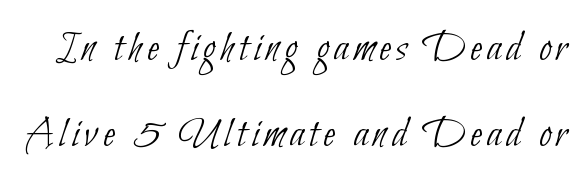
Q: Is the text bold? A: No.
Q: Is the typeface a serif or a sans-serif typeface? A: Sans-serif.
Q: Is the text underlined? A: No.
Q: Is the spacing between lines tight, normal or loose? A: Loose.
Q: Width (condensed, normal, or wide)? A: Condensed.
Q: Stroke contrast? A: Low.
Q: x-height? A: Small.
Q: Monospaced? A: No.
